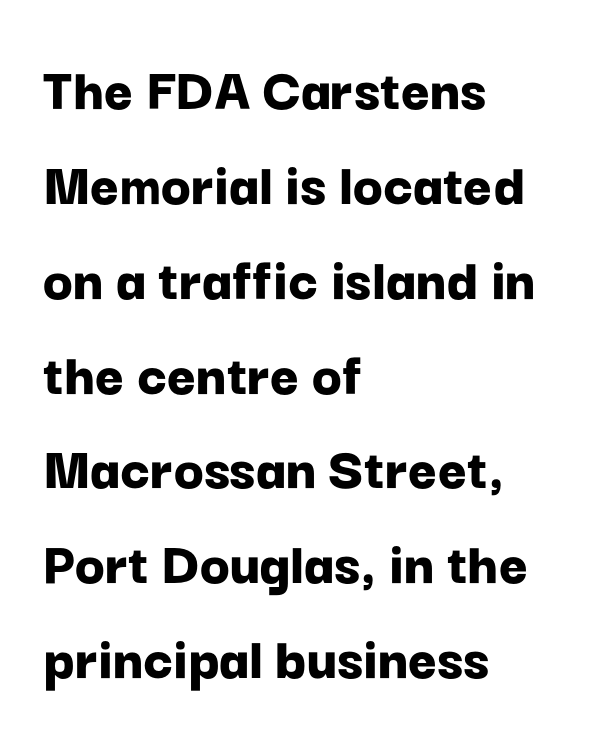
Does the copy run flush right? No — it runs flush left. Regarding leading, the lines here are spaced in the standard way. In terms of letterform style, serifs are entirely absent. When letters stand straight like this, we call the style roman or upright. The space directly below the letters is spotless.
